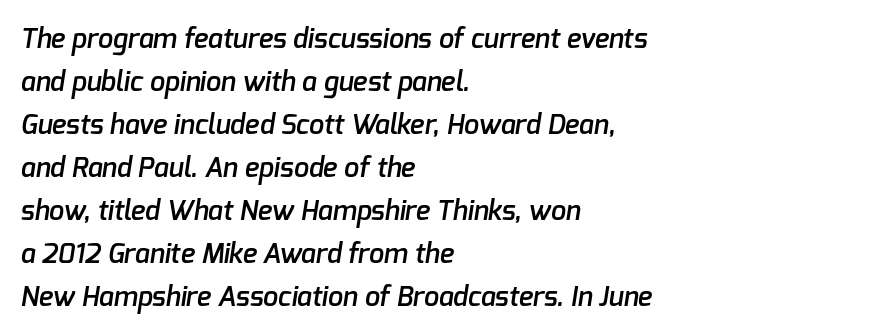
{"bold": "semi", "underline": "no", "align": "left", "line_spacing": "normal", "line_spacing_ratio": 1.59, "letter_spacing": "normal", "letter_spacing_em": 0.0, "glyph_px": 27}
